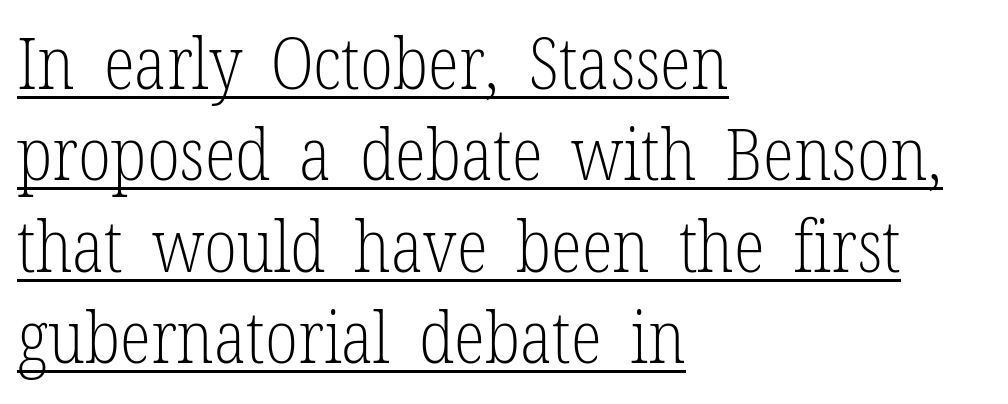
{"serif": "yes", "italic": "no", "bold": "no", "weight": "light", "width": "condensed", "stroke_contrast": "low", "x_height": "medium", "monospaced": "no", "underline": "yes", "align": "left", "line_spacing": "normal", "line_spacing_ratio": 1.27, "letter_spacing": "normal", "letter_spacing_em": 0.0, "glyph_px": 72}
